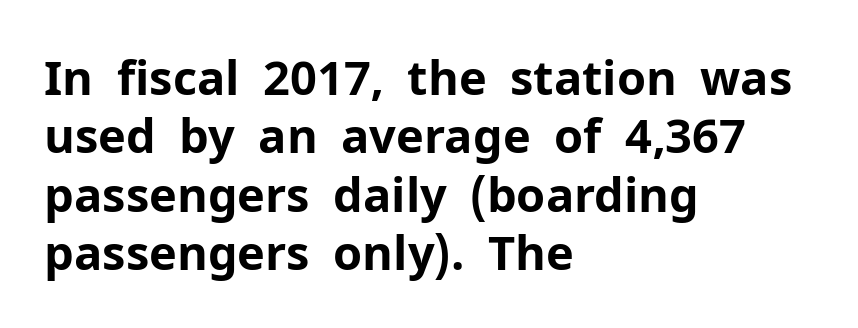
The image shows 47 px bold sans-serif type, upright; set left-aligned, line spacing 1.24x, normal letter spacing, not underlined; low stroke contrast and a medium x-height.
